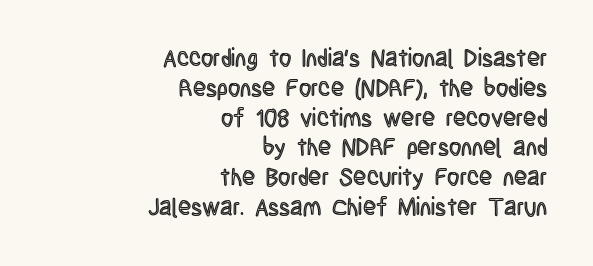
{"italic": "no", "underline": "no", "align": "right", "line_spacing_ratio": 1.24, "letter_spacing": "normal", "letter_spacing_em": 0.0, "glyph_px": 24}
